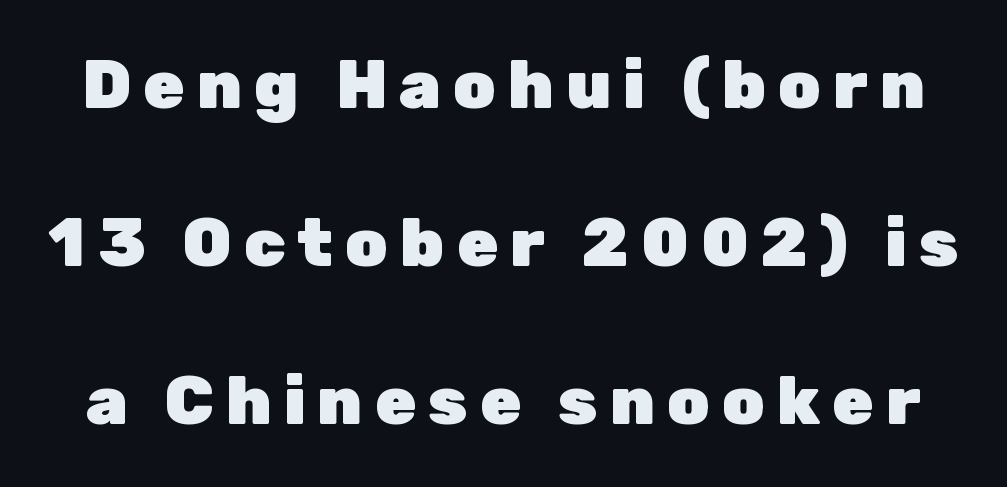
The face used here is proportionally spaced, like ordinary book or web type. The type family on display is of the sans-serif kind. Plenty of ink on the page — the face is bold. You can tell it's not italic because the verticals are truly vertical. The specimen omits any rule beneath the text block's lines. Airy leading.
